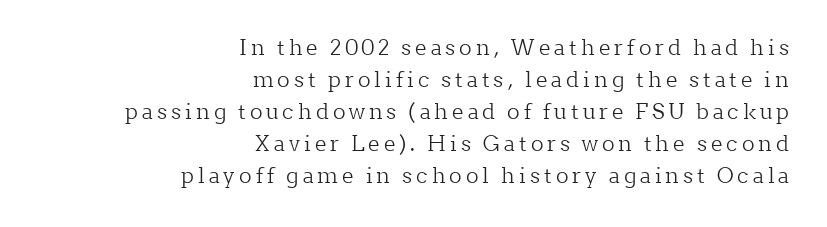
Stems here are at most as thick as an everyday book face. Rule under the text: the space is simply empty. Is the block centered? No — it sits flush against the right margin. If you drew a line through each stem, it would be perfectly vertical. One glance says typical: line gaps are just what's usual.
